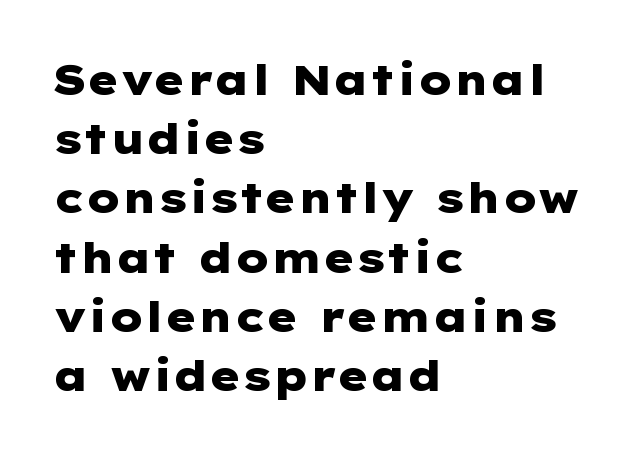
To sum up the face: it is a sans, with no serifs. A typesetter would mark this as roman, not italic. If you drew a ruler down the left edge, every line would touch it. Every letter is thick-stroked: bold, no question. One glance says typical: line gaps are just what's usual. The glyphs are unaccompanied by any horizontal stroke below them.
